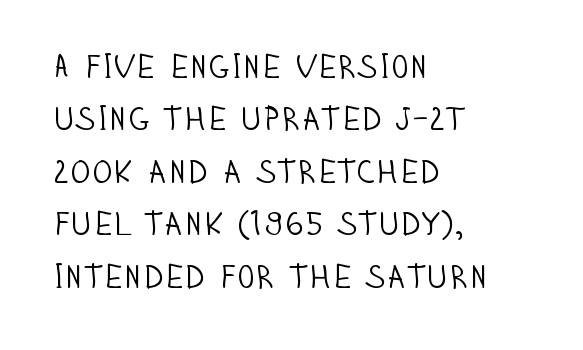
Q: Is the text bold? A: No.
Q: Is the text italic (slanted)? A: No, it is upright.
Q: Is the typeface a serif or a sans-serif typeface? A: Sans-serif.
Q: Is the text underlined? A: No.
Q: How is the paragraph aligned? A: Left-aligned.
Q: Is the spacing between letters normal or unusually wide? A: Normal.
Q: Is the spacing between lines tight, normal or loose? A: Normal.
Q: Width (condensed, normal, or wide)? A: Condensed.
Q: Stroke contrast? A: Low.
Q: x-height? A: Large.
Q: Monospaced? A: No.
